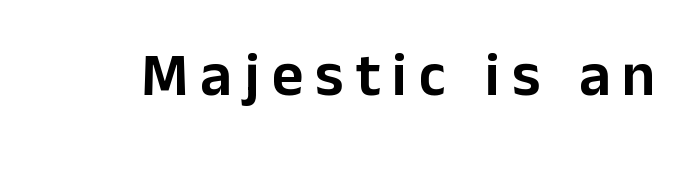
These lines have a slow, spaced-out rhythm from letter to letter. The lettering holds an erect, upright posture throughout. No feet cap the strokes, marking this as sans-serif type. Words float on clear page, feet unadorned.
